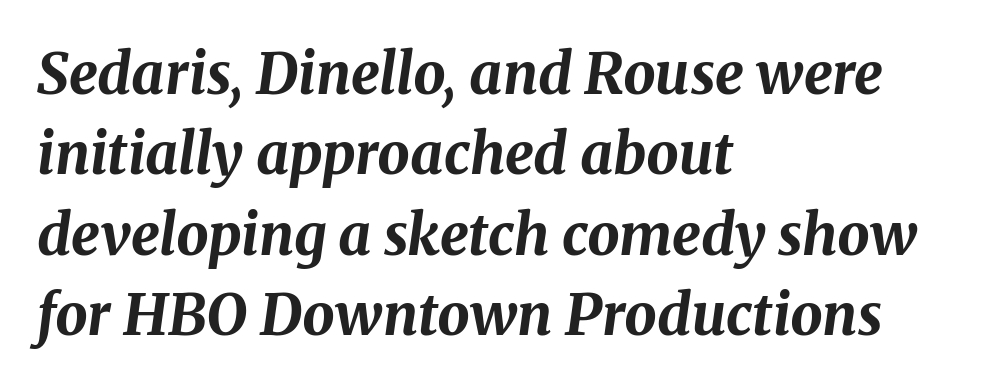
Q: Is the text bold? A: Yes.
Q: Is the text italic (slanted)? A: Yes, it leans right by about 8 degrees.
Q: Is the text underlined? A: No.
Q: How is the paragraph aligned? A: Left-aligned.
Q: Is the spacing between letters normal or unusually wide? A: Normal.
Q: Is the spacing between lines tight, normal or loose? A: Normal.
Q: Width (condensed, normal, or wide)? A: Normal.
Q: Stroke contrast? A: Medium.
Q: x-height? A: Medium.
Q: Monospaced? A: No.
